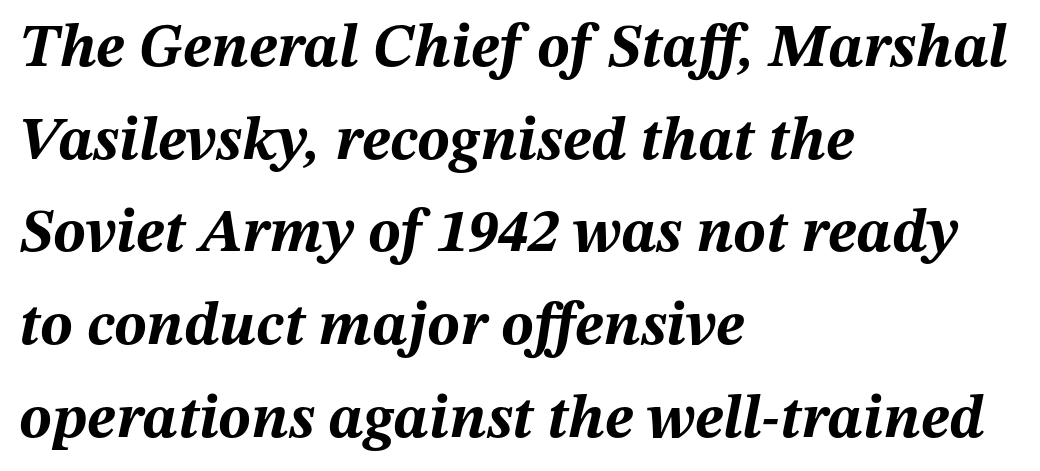
{"italic": "yes", "lean": "right", "slant_degrees": 12, "bold": "yes", "weight": "bold", "width": "normal", "stroke_contrast": "medium", "x_height": "medium", "monospaced": "no", "underline": "no", "align": "left", "line_spacing": "normal", "line_spacing_ratio": 1.52, "letter_spacing": "normal", "letter_spacing_em": 0.0, "glyph_px": 61}
